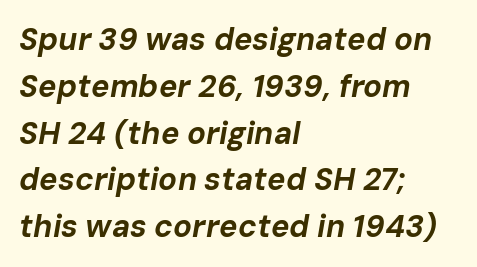
Is the type slanted? Yes — the strokes lean at a clear angle. Whoever set this chose a conventional vertical rhythm. Each line starts at the same left margin while the right side varies. Inter-character spacing is left at the font's built-in metrics. Plain, unruled lines of type.
